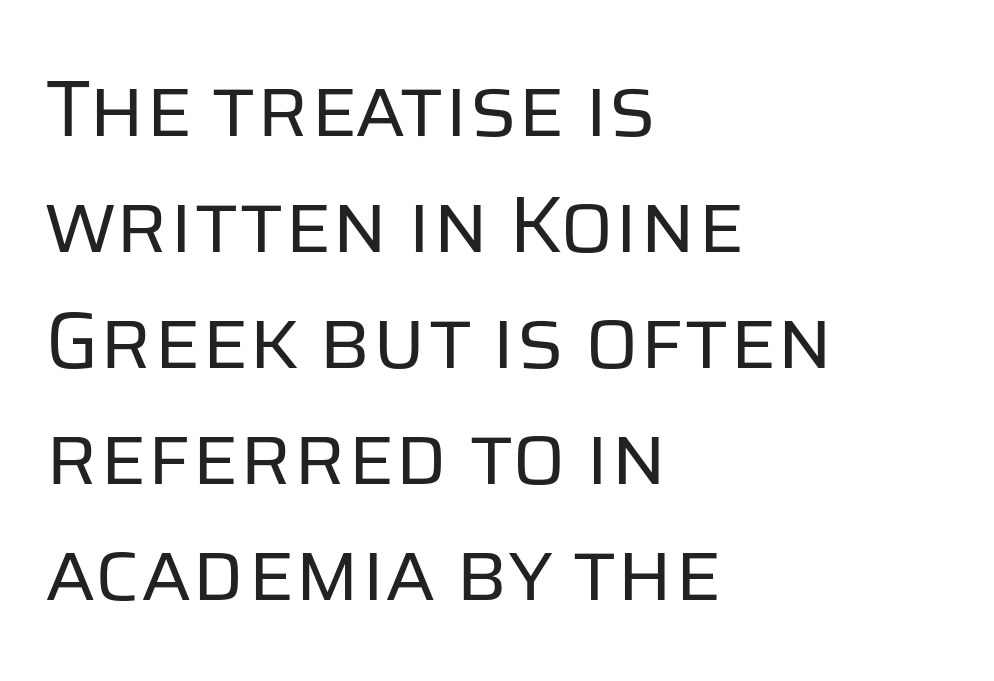
Q: Is the text bold? A: No.
Q: Is the text italic (slanted)? A: No, it is upright.
Q: Is the typeface a serif or a sans-serif typeface? A: Sans-serif.
Q: Is the text underlined? A: No.
Q: How is the paragraph aligned? A: Left-aligned.
Q: Is the spacing between letters normal or unusually wide? A: Normal.
Q: Is the spacing between lines tight, normal or loose? A: Normal.
Q: Width (condensed, normal, or wide)? A: Normal.
Q: Stroke contrast? A: Low.
Q: x-height? A: Large.
Q: Monospaced? A: No.
